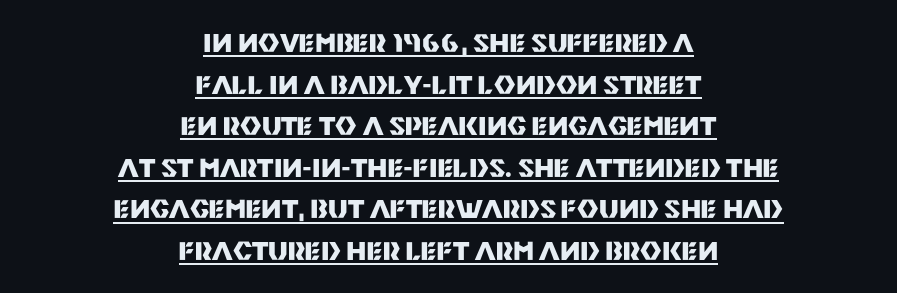
The image shows 26 px bold type, upright; set centered, normal line spacing (1.6x), normal letter spacing, underlined.
